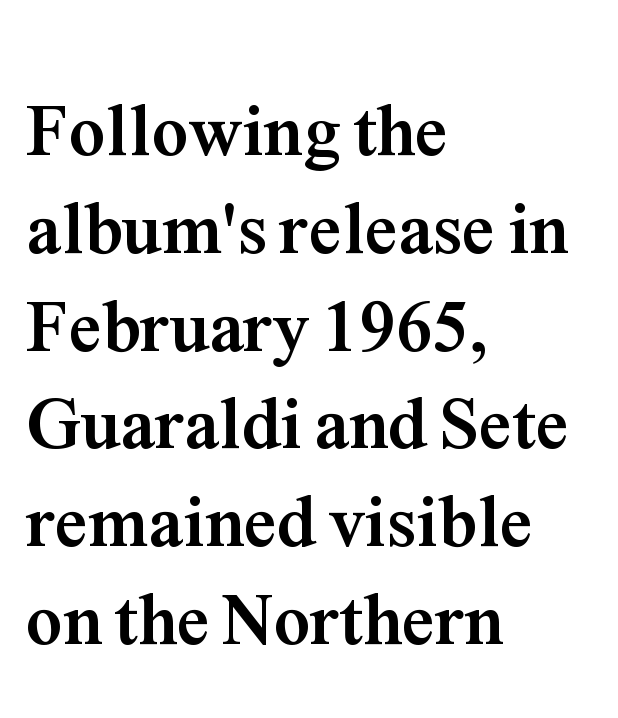
Q: Is the text bold? A: Yes.
Q: Is the text italic (slanted)? A: No, it is upright.
Q: Is the typeface a serif or a sans-serif typeface? A: Serif.
Q: Is the text underlined? A: No.
Q: How is the paragraph aligned? A: Left-aligned.
Q: Is the spacing between letters normal or unusually wide? A: Normal.
Q: Is the spacing between lines tight, normal or loose? A: Normal.
Q: Width (condensed, normal, or wide)? A: Normal.
Q: Stroke contrast? A: Medium.
Q: x-height? A: Medium.
Q: Monospaced? A: No.
